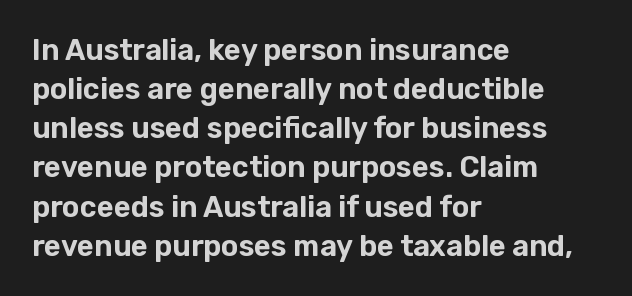
The image shows 29 px sans-serif type, upright; set left-aligned, normal line spacing (1.35x), normal letter spacing, not underlined; low stroke contrast and a medium x-height.
